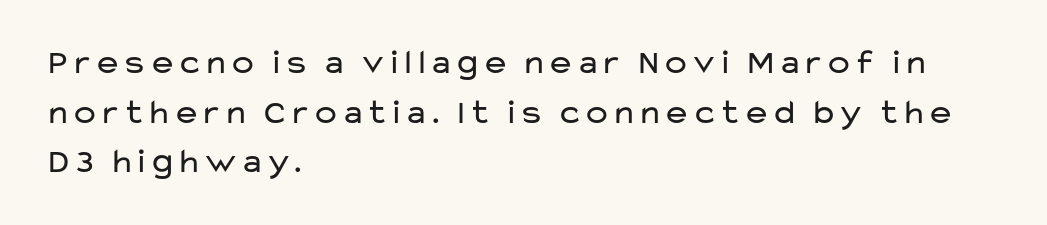
Grotesque or geometric, the face here clearly has no serifs. Rendered with straight, roman letterforms. This rendering leaves character spacing at its baseline value. Decoration check: the copy has no underline.
